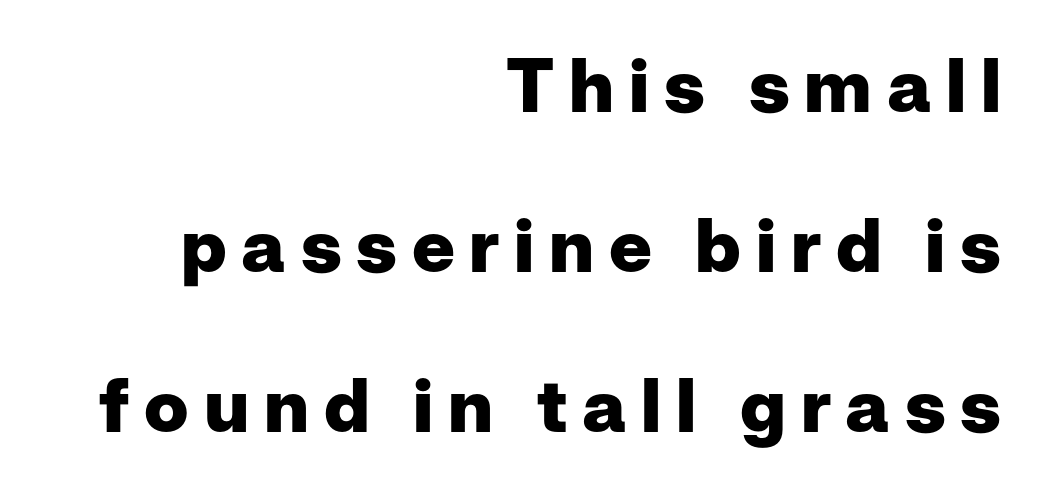
The image shows 74 px heavy sans-serif type, upright; set right-aligned, loose line spacing (2.16x), unusually wide letter spacing (+0.2 em), not underlined; low stroke contrast and a medium x-height.
